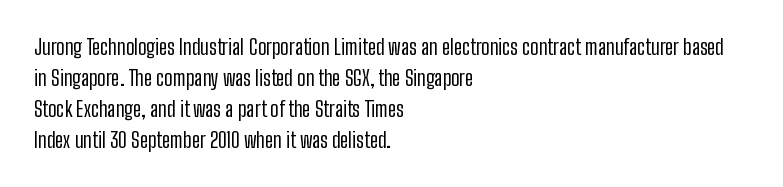
{"italic": "no", "bold": "no", "underline": "no", "align": "left", "line_spacing": "normal", "line_spacing_ratio": 1.47, "letter_spacing": "normal", "letter_spacing_em": 0.0, "glyph_px": 21}
